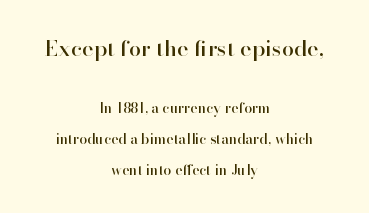
Q: Is the text italic (slanted)? A: No, it is upright.
Q: Is the text underlined? A: No.
Q: How is the paragraph aligned? A: Centered.
Q: Is the spacing between letters normal or unusually wide? A: Normal.
Q: Is the spacing between lines tight, normal or loose? A: Loose.
Q: Which block of text is set in a larger size, the first (top) or the second (bottom)? A: The first (top) one.
